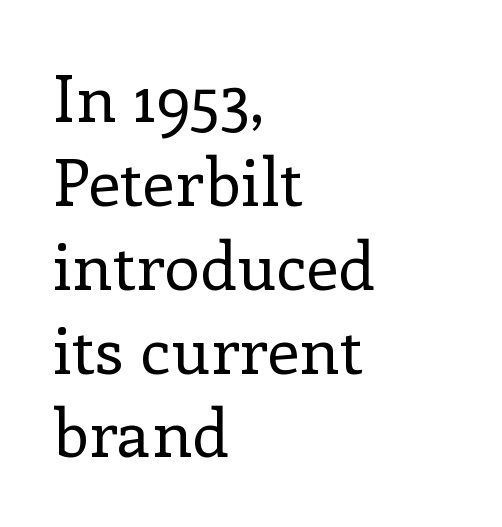
The image shows 65 px regular-weight serif type, upright; set left-aligned, normal line spacing (1.29x), normal letter spacing, not underlined; low stroke contrast and a medium x-height.
